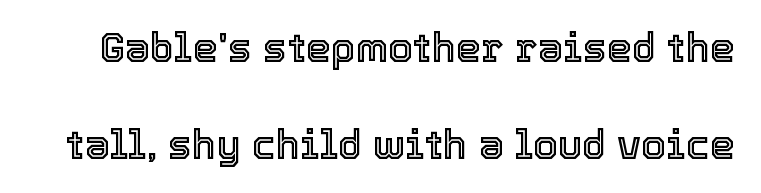
The image shows 40 px text type, upright; set loose line spacing (2.42x), normal letter spacing, not underlined; a medium x-height.
